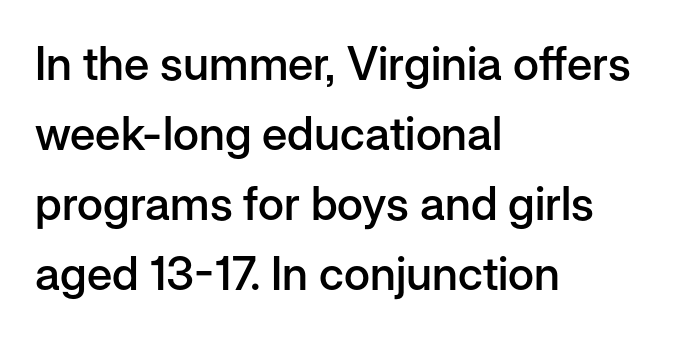
Q: Is the text bold? A: Semi-bold.
Q: Is the text italic (slanted)? A: No, it is upright.
Q: Is the typeface a serif or a sans-serif typeface? A: Sans-serif.
Q: Is the text underlined? A: No.
Q: How is the paragraph aligned? A: Left-aligned.
Q: Is the spacing between letters normal or unusually wide? A: Normal.
Q: Is the spacing between lines tight, normal or loose? A: Normal.
Q: Width (condensed, normal, or wide)? A: Normal.
Q: Stroke contrast? A: Low.
Q: x-height? A: Medium.
Q: Monospaced? A: No.
